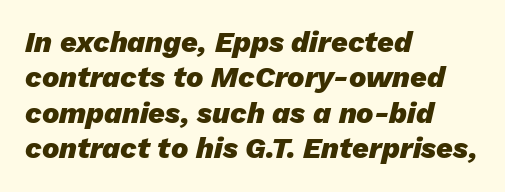
The image shows 29 px heavy type, italic (leaning right); set left-aligned, line spacing 1.22x, normal letter spacing, not underlined; low stroke contrast and a medium x-height.
